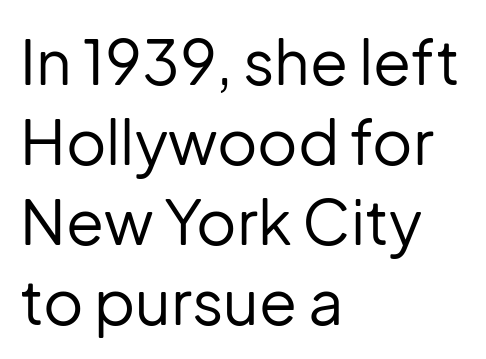
The image shows 62 px regular-weight sans-serif type, upright; set left-aligned, normal line spacing (1.29x), normal letter spacing, not underlined; low stroke contrast and a medium x-height.
